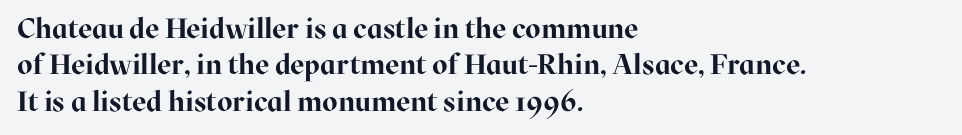
{"serif": "yes", "italic": "no", "bold": "yes", "weight": "bold", "width": "normal", "stroke_contrast": "high", "x_height": "medium", "monospaced": "no", "underline": "no", "align": "left", "line_spacing": "normal", "line_spacing_ratio": 1.3, "letter_spacing": "normal", "letter_spacing_em": 0.0, "glyph_px": 28}
